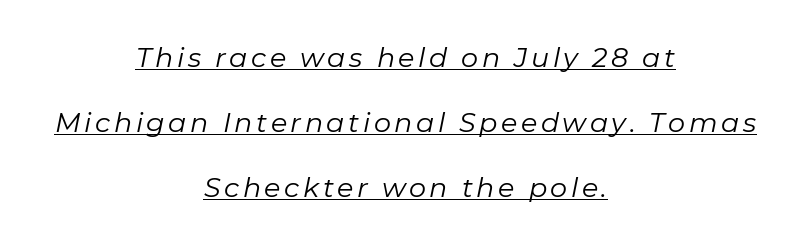
{"italic": "yes", "lean": "right", "slant_degrees": 11, "bold": "no", "underline": "yes", "align": "center", "line_spacing": "loose", "line_spacing_ratio": 2.4, "glyph_px": 27}
